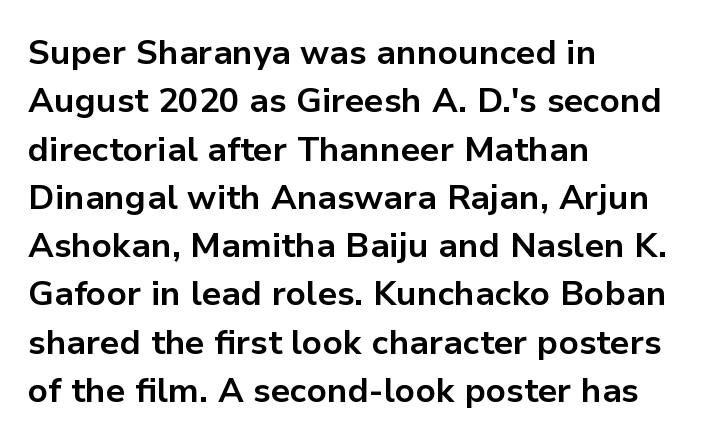
Q: Is the text bold? A: Yes.
Q: Is the text italic (slanted)? A: No, it is upright.
Q: Is the typeface a serif or a sans-serif typeface? A: Sans-serif.
Q: Is the text underlined? A: No.
Q: How is the paragraph aligned? A: Left-aligned.
Q: Is the spacing between letters normal or unusually wide? A: Normal.
Q: Is the spacing between lines tight, normal or loose? A: Normal.
Q: Width (condensed, normal, or wide)? A: Normal.
Q: Stroke contrast? A: Low.
Q: x-height? A: Medium.
Q: Monospaced? A: No.
